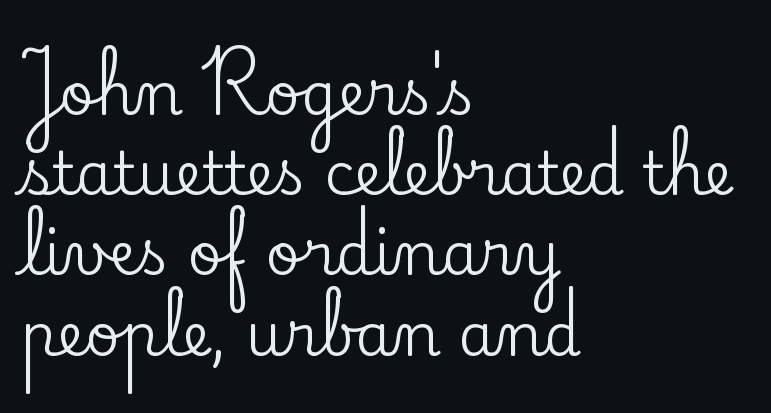
Q: Is the text italic (slanted)? A: No, it is upright.
Q: Is the typeface a serif or a sans-serif typeface? A: Serif.
Q: Is the text underlined? A: No.
Q: How is the paragraph aligned? A: Left-aligned.
Q: Is the spacing between letters normal or unusually wide? A: Normal.
Q: Is the spacing between lines tight, normal or loose? A: Normal.
Q: Width (condensed, normal, or wide)? A: Normal.
Q: Stroke contrast? A: Low.
Q: x-height? A: Small.
Q: Monospaced? A: No.
